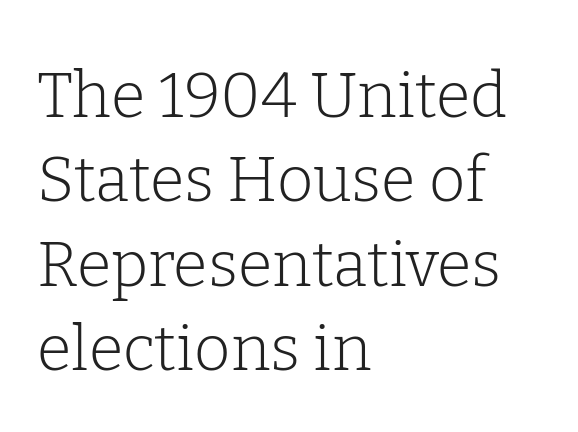
Every row of glyphs begins at an identical x-position on the left. Only glyphs here, with clear space below each row. The axis of the letterforms is exactly vertical. Do the characters align in a grid? No, the font is proportional. This sample uses a serif face.
